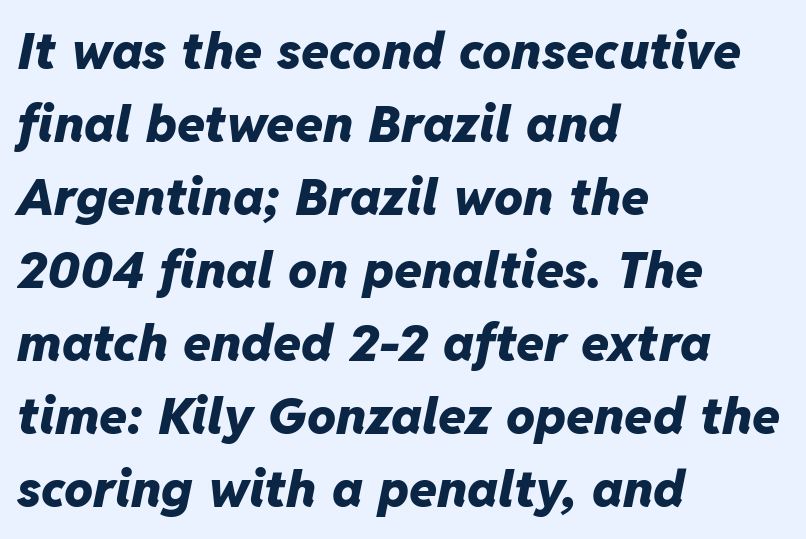
{"italic": "yes", "lean": "right", "slant_degrees": 11, "bold": "yes", "weight": "heavy", "width": "normal", "stroke_contrast": "low", "x_height": "medium", "monospaced": "no", "underline": "no", "align": "left", "line_spacing": "normal", "line_spacing_ratio": 1.43, "letter_spacing": "normal", "letter_spacing_em": 0.0, "glyph_px": 51}
